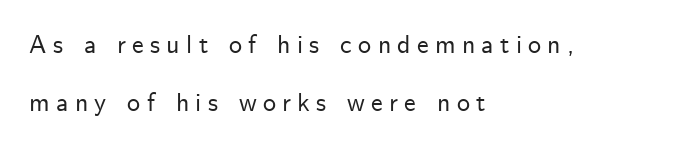
Q: Is the text italic (slanted)? A: No, it is upright.
Q: Is the text underlined? A: No.
Q: How is the paragraph aligned? A: Left-aligned.
Q: Is the spacing between letters normal or unusually wide? A: Unusually wide.
Q: Is the spacing between lines tight, normal or loose? A: Loose.
